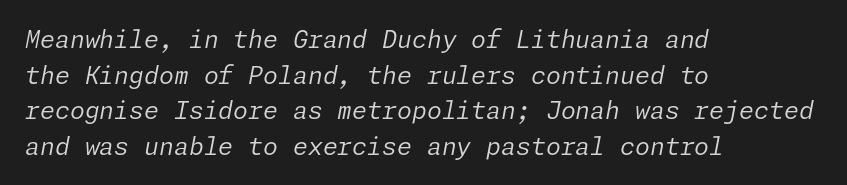
{"italic": "yes", "lean": "right", "slant_degrees": 11, "bold": "no", "underline": "no", "align": "left", "line_spacing": "normal", "line_spacing_ratio": 1.48, "letter_spacing": "normal", "letter_spacing_em": 0.0, "glyph_px": 24}
